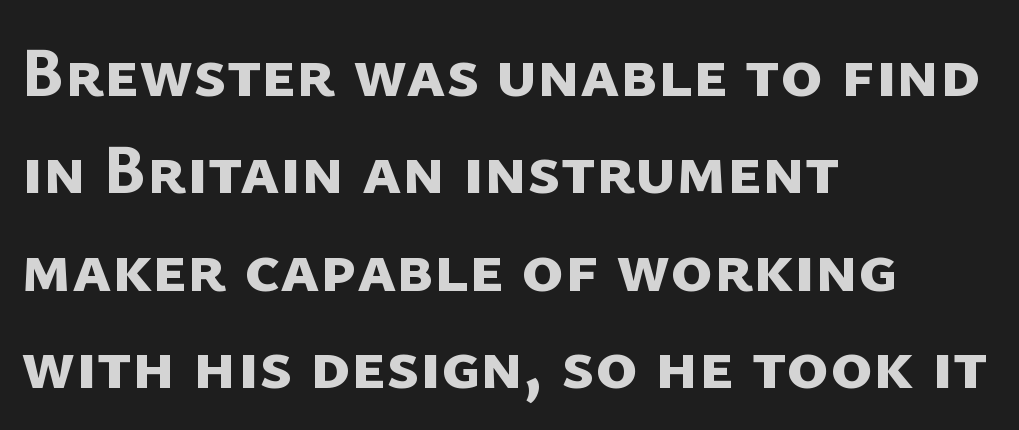
The image shows 71 px bold sans-serif type; set left-aligned, normal line spacing (1.37x), normal letter spacing, not underlined; low stroke contrast and a medium x-height.
